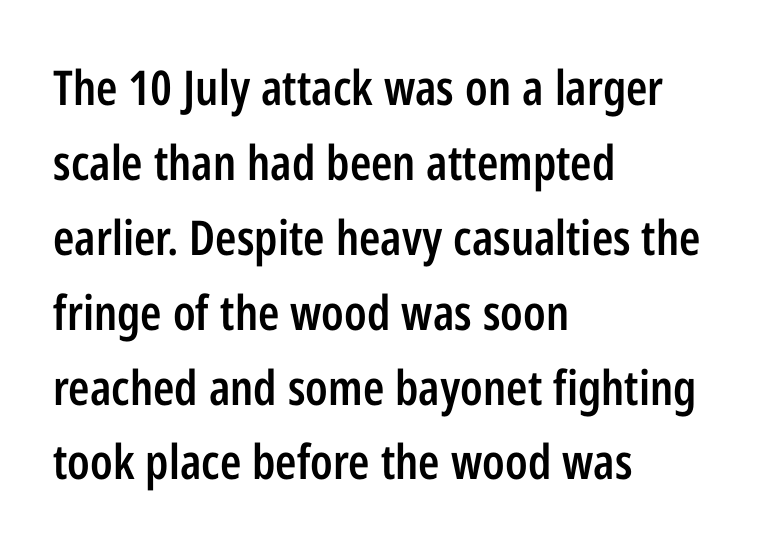
Q: Is the text bold? A: Semi-bold.
Q: Is the text italic (slanted)? A: No, it is upright.
Q: Is the typeface a serif or a sans-serif typeface? A: Sans-serif.
Q: Is the text underlined? A: No.
Q: How is the paragraph aligned? A: Left-aligned.
Q: Is the spacing between letters normal or unusually wide? A: Normal.
Q: Is the spacing between lines tight, normal or loose? A: Normal.
Q: Width (condensed, normal, or wide)? A: Condensed.
Q: Stroke contrast? A: Low.
Q: x-height? A: Medium.
Q: Monospaced? A: No.
